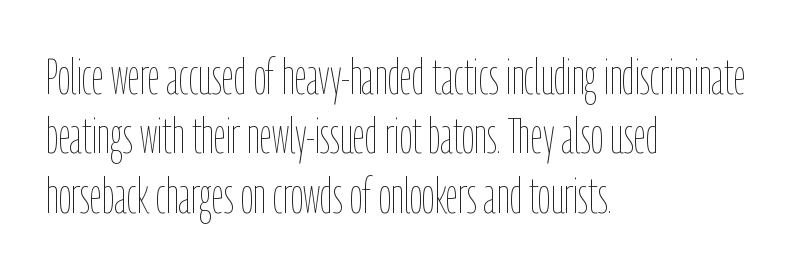
The image shows 49 px thin, condensed type, upright; set left-aligned, line spacing 1.21x, normal letter spacing, not underlined; low stroke contrast and a medium x-height.
